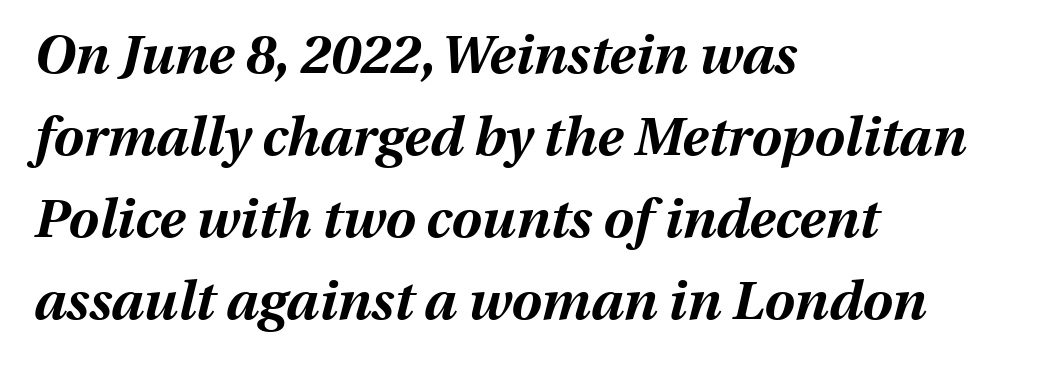
Does extra space separate the letters? No, they use regular spacing. You could not count columns in this text — the font is proportionally spaced. The line-height multiplier appears to be the usual default. Caption: multi-line text, flush left, ragged right. Lines of text with bare space underneath. Yep, that's italic — everything's leaning.
